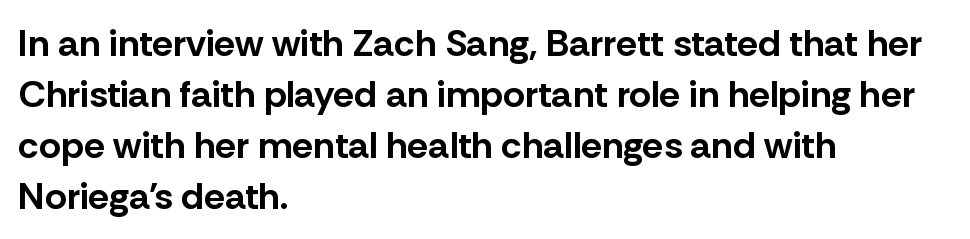
The image shows 38 px bold sans-serif type, upright; set left-aligned, normal line spacing (1.34x), normal letter spacing, not underlined; low stroke contrast and a medium x-height.
